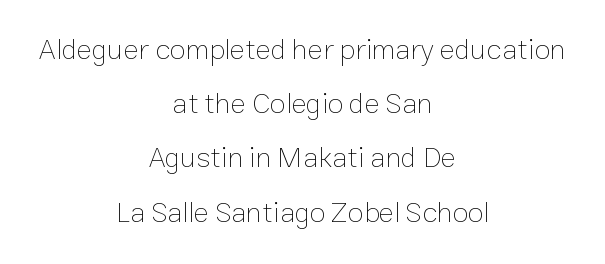
{"italic": "no", "bold": "no", "weight": "thin", "width": "normal", "stroke_contrast": "low", "x_height": "medium", "monospaced": "no", "underline": "no", "align": "center", "line_spacing_ratio": 1.87, "letter_spacing": "normal", "letter_spacing_em": 0.0, "glyph_px": 29}
